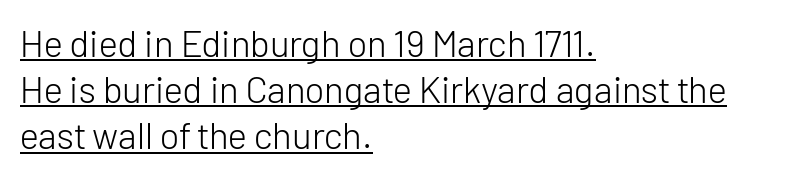
The image shows 37 px light sans-serif type, upright; set left-aligned, normal line spacing (1.25x), normal letter spacing, underlined; low stroke contrast and a medium x-height.
